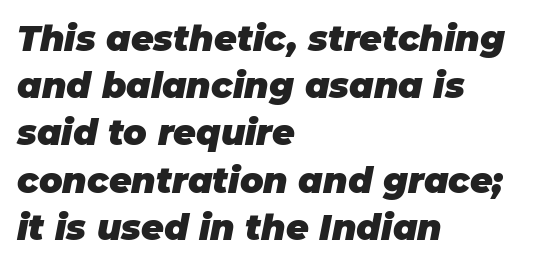
Proportional: the letters do not fall into vertical columns. This is heavy type, rendered in bold. No word sits above an underline. In terms of letterspacing, this is plain default setting. A student would call this left alignment; a typographer would say flush left, rag right.
